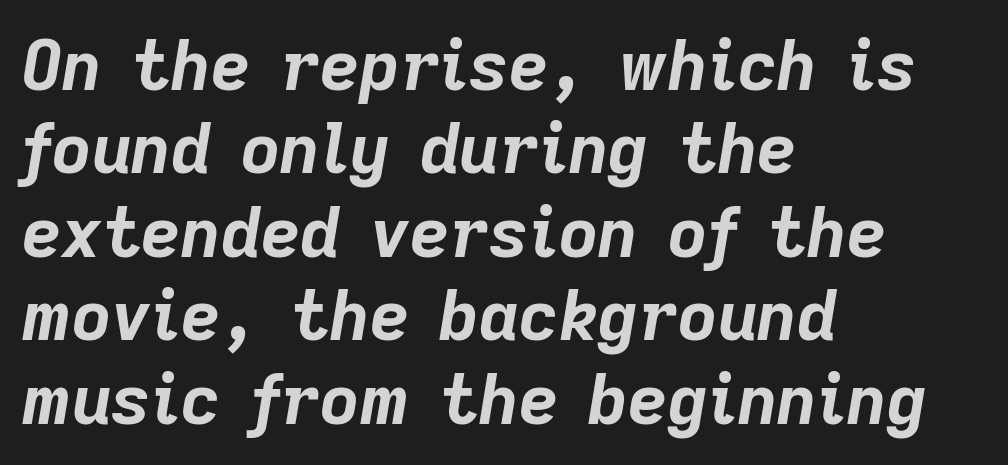
Q: Is the text bold? A: Yes.
Q: Is the text italic (slanted)? A: Yes, it leans right by about 9 degrees.
Q: Is the text underlined? A: No.
Q: How is the paragraph aligned? A: Left-aligned.
Q: Is the spacing between letters normal or unusually wide? A: Normal.
Q: Width (condensed, normal, or wide)? A: Normal.
Q: Stroke contrast? A: Low.
Q: x-height? A: Medium.
Q: Monospaced? A: No.
